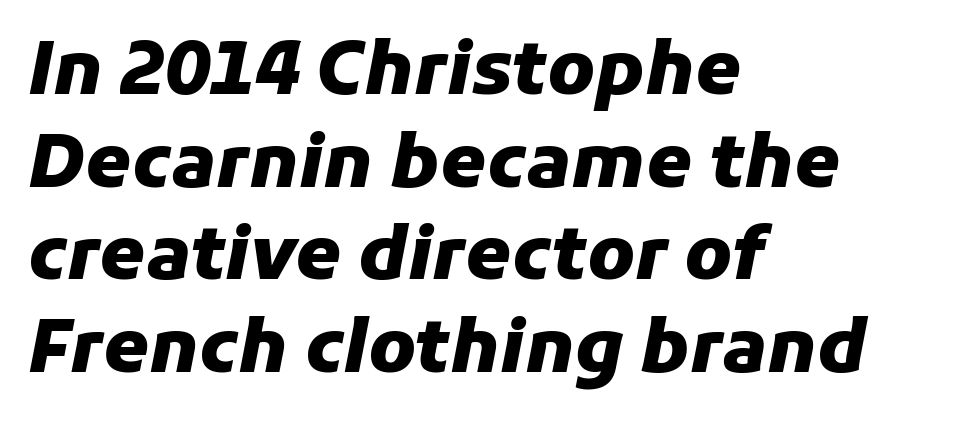
Q: Is the text bold? A: Yes.
Q: Is the text italic (slanted)? A: Yes, it leans right by about 11 degrees.
Q: Is the text underlined? A: No.
Q: How is the paragraph aligned? A: Left-aligned.
Q: Is the spacing between letters normal or unusually wide? A: Normal.
Q: Is the spacing between lines tight, normal or loose? A: Normal.
Q: Width (condensed, normal, or wide)? A: Normal.
Q: Stroke contrast? A: Low.
Q: x-height? A: Medium.
Q: Monospaced? A: No.
